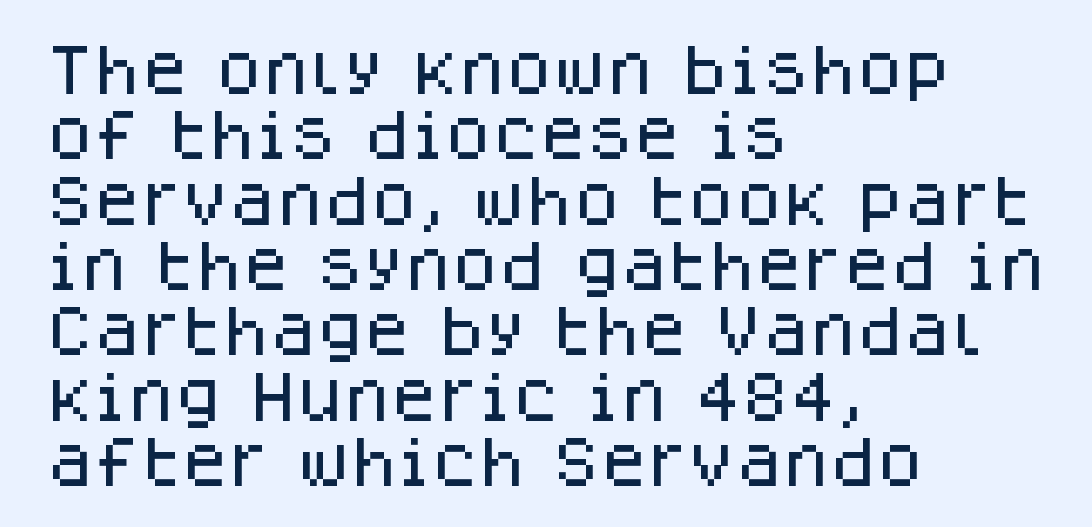
Q: Is the text italic (slanted)? A: No, it is upright.
Q: Is the typeface a serif or a sans-serif typeface? A: Sans-serif.
Q: Is the text underlined? A: No.
Q: How is the paragraph aligned? A: Left-aligned.
Q: Is the spacing between letters normal or unusually wide? A: Normal.
Q: Width (condensed, normal, or wide)? A: Normal.
Q: Stroke contrast? A: Low.
Q: x-height? A: Large.
Q: Monospaced? A: No.
